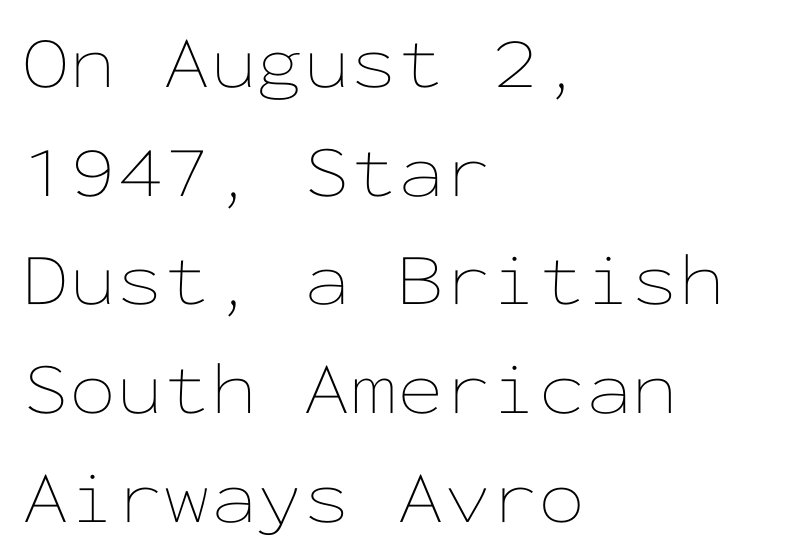
The passage shown is not underscored anywhere. Is there any slant? The stems are plumb. The horizontal fit of the characters is conventional and even. Leftover space on each line is placed entirely after the last word. Is the stroke heavy? The answer is a plain regular-or-lighter.
